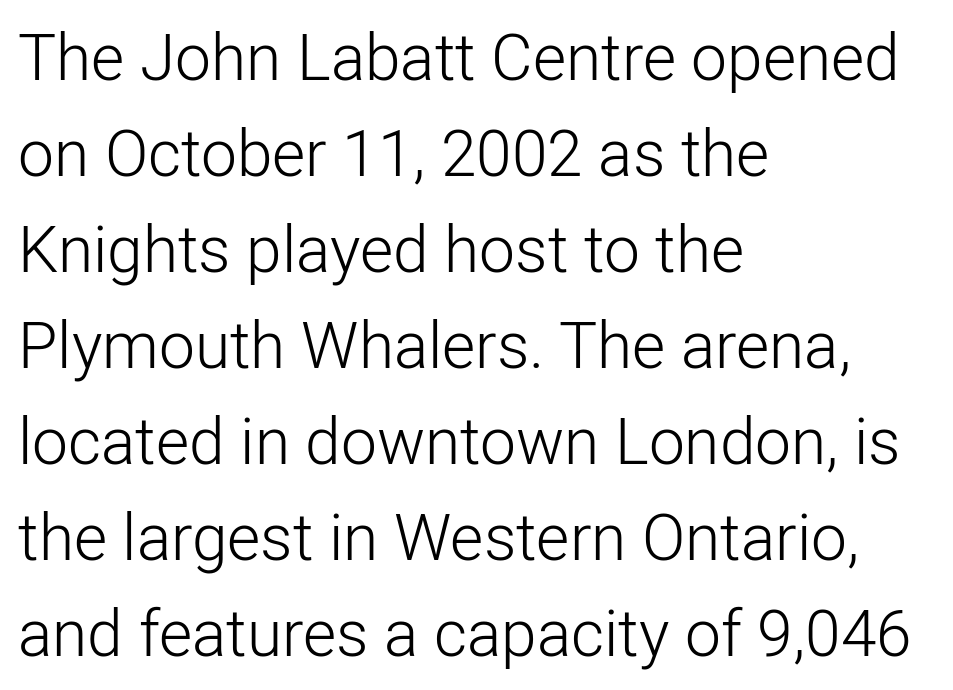
The passage shown is typed in a proportional face where columns would drift. The ragged edge is on the right, which tells us the setting is flush left. Glyph-to-glyph distance matches everyday printed text. Font category for this specimen: sans-serif. Notice how descenders clear the ascenders below comfortably — that's standard leading. Compared with a typical body face, this is equally light or lighter still.
